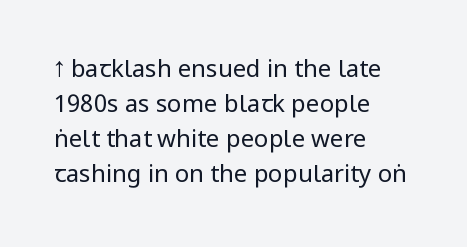
{"italic": "no", "bold": "no", "underline": "no", "align": "left", "line_spacing": "normal", "line_spacing_ratio": 1.46, "letter_spacing": "normal", "letter_spacing_em": 0.0, "glyph_px": 24}
